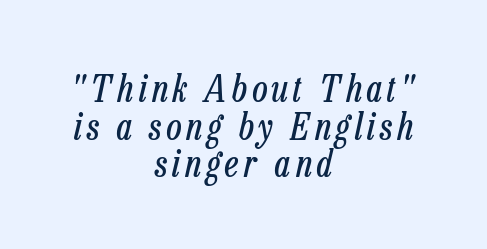
The image shows 37 px regular-weight, condensed type, italic (leaning right); set centered, tight line spacing (1.02x), not underlined; low stroke contrast and a medium x-height.
